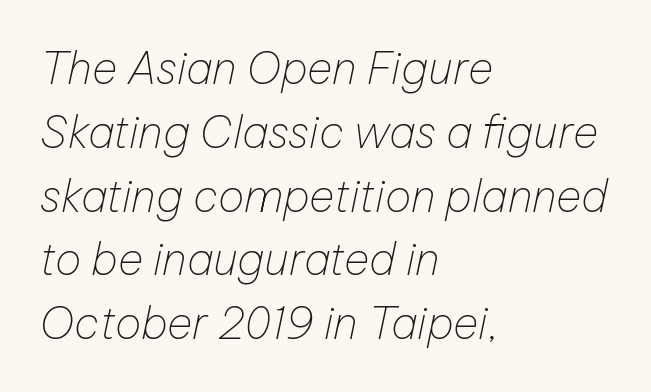
Q: Is the text bold? A: No.
Q: Is the text italic (slanted)? A: Yes, it leans right by about 12 degrees.
Q: Is the text underlined? A: No.
Q: How is the paragraph aligned? A: Left-aligned.
Q: Is the spacing between letters normal or unusually wide? A: Normal.
Q: Is the spacing between lines tight, normal or loose? A: Normal.
Q: Width (condensed, normal, or wide)? A: Normal.
Q: Stroke contrast? A: Low.
Q: x-height? A: Medium.
Q: Monospaced? A: No.
